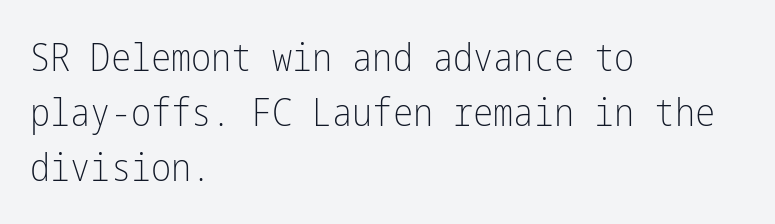
Has an underline been added? It has not. A normal amount of white space separates one row of letters from the next. You could call the tracking neutral — neither tight nor loose. If you drew a line through each stem, it would be perfectly vertical. The cut favours lightness, reaching ordinary text weight at its darkest. Teacher's note: observe the even left margin — that is flush-left alignment.
